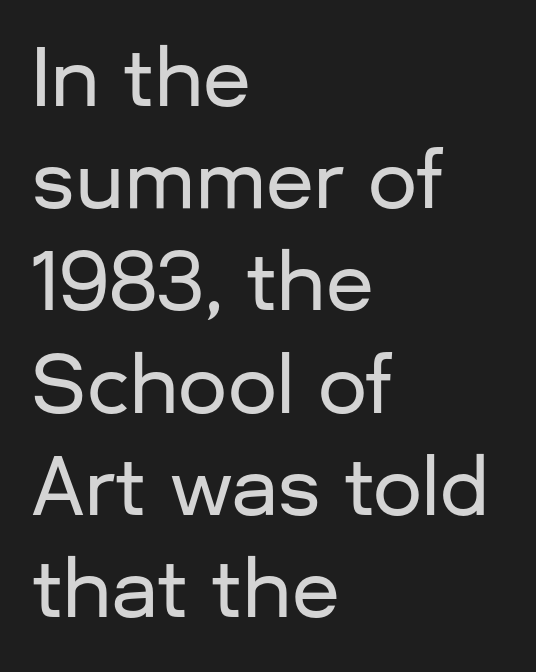
{"serif": "no", "italic": "no", "width": "normal", "stroke_contrast": "low", "x_height": "medium", "monospaced": "no", "underline": "no", "align": "left", "line_spacing": "normal", "line_spacing_ratio": 1.31, "letter_spacing": "normal", "letter_spacing_em": 0.0, "glyph_px": 78}
